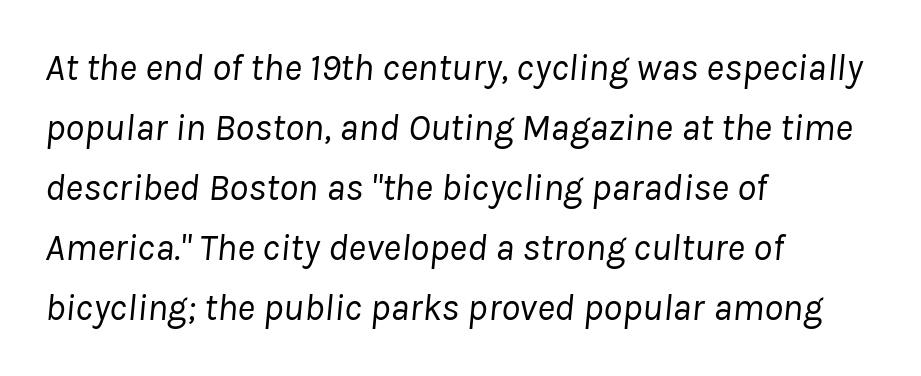
{"italic": "yes", "lean": "right", "slant_degrees": 8, "bold": "no", "weight": "regular", "width": "normal", "stroke_contrast": "low", "x_height": "medium", "monospaced": "no", "underline": "no", "align": "left", "line_spacing": "normal", "line_spacing_ratio": 1.58, "letter_spacing": "normal", "letter_spacing_em": 0.0, "glyph_px": 38}
